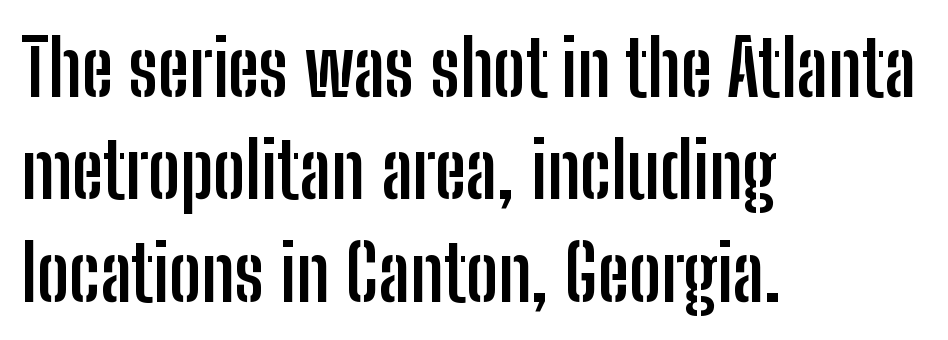
Q: Is the text bold? A: Yes.
Q: Is the text italic (slanted)? A: No, it is upright.
Q: Is the typeface a serif or a sans-serif typeface? A: Sans-serif.
Q: Is the text underlined? A: No.
Q: How is the paragraph aligned? A: Left-aligned.
Q: Is the spacing between letters normal or unusually wide? A: Normal.
Q: Is the spacing between lines tight, normal or loose? A: Normal.
Q: Width (condensed, normal, or wide)? A: Condensed.
Q: Stroke contrast? A: Low.
Q: x-height? A: Medium.
Q: Monospaced? A: No.
